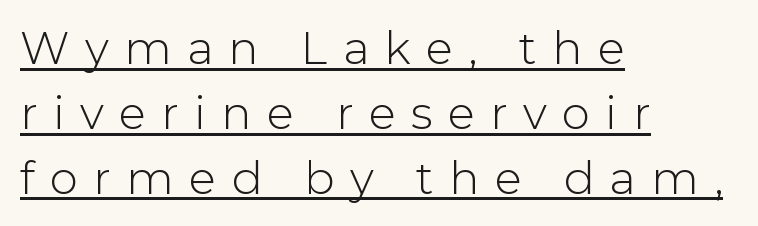
The image shows 45 px light sans-serif type, upright; set left-aligned, normal line spacing (1.44x), unusually wide letter spacing (+0.34 em), underlined; low stroke contrast and a medium x-height.
